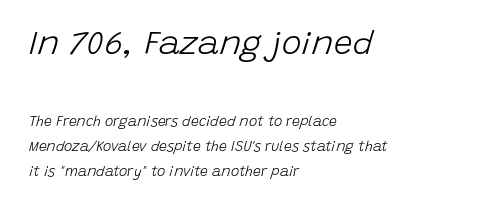
{"italic": "yes", "lean": "right", "slant_degrees": 15, "bold": "no", "weight": "light", "width": "normal", "stroke_contrast": "low", "x_height": "large", "monospaced": "no", "underline": "no", "align": "left", "line_spacing_ratio": 1.8, "letter_spacing": "normal", "letter_spacing_em": 0.0, "larger_block": "first", "size_ratio": 2.36, "glyph_px": 33}
